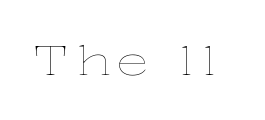
Q: Is the text bold? A: No.
Q: Is the text italic (slanted)? A: No, it is upright.
Q: Is the text underlined? A: No.
Q: Width (condensed, normal, or wide)? A: Wide.
Q: Stroke contrast? A: Low.
Q: x-height? A: Medium.
Q: Monospaced? A: No.
